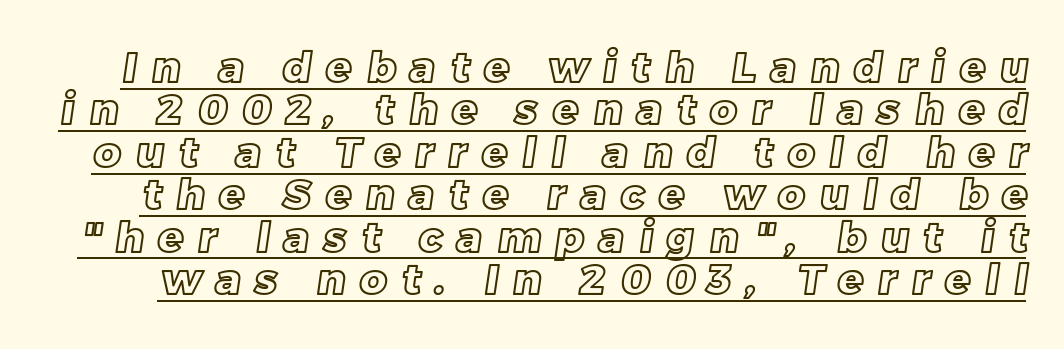
A baseline rule has been typeset under these characters. Is this a fixed-width face? No — the glyphs have proportional, varying widths. Is the letter spacing exaggerated? Yes — the characters are pushed far apart. Students, observe: this is what under-led, compact text looks like.
